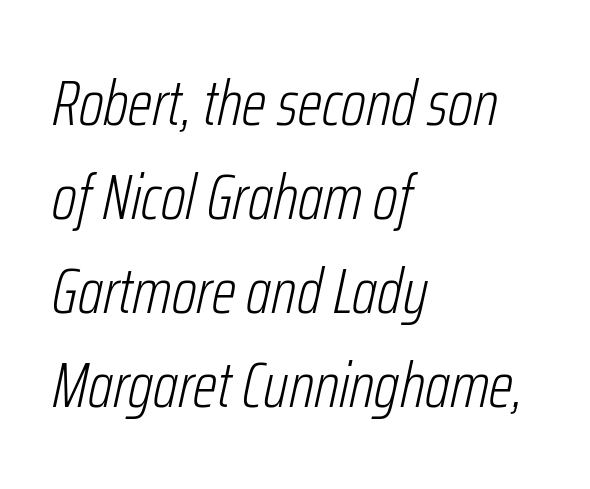
The line-height multiplier appears to be the usual default. Looks like regular typesetting: each glyph gets only the width it needs. Horizontally, the lines are justified to the leading edge only. Nothing heavy about these letters — not bold at all. Nobody drew a line under any word here. This sample uses plain, unmodified letter spacing.
